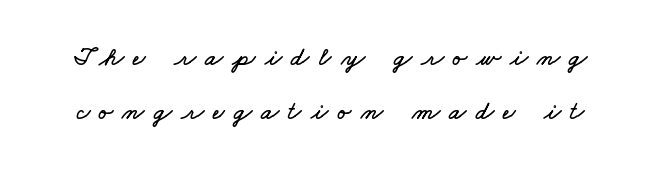
The image shows 26 px text type; set loose line spacing (2.09x), unusually wide letter spacing (+0.35 em), not underlined.
